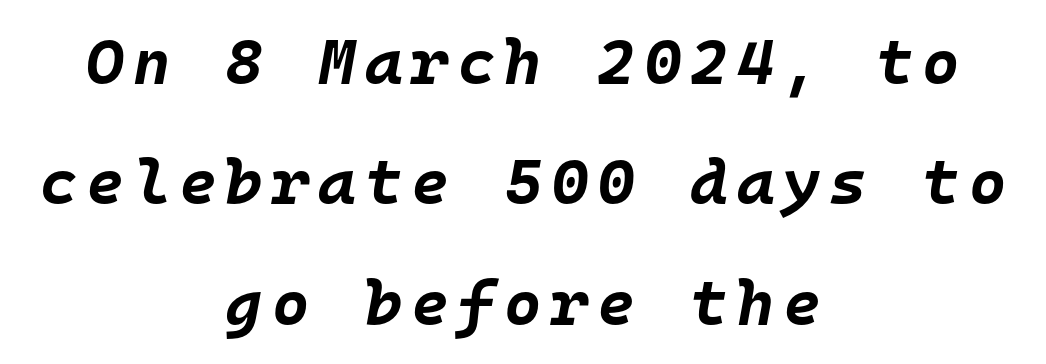
A full-strength bold gives these letters their thick strokes. Beneath every word, the page is bare. These lines stack symmetrically, like a column narrowing and widening about its center. You could count columns in this text — the font is strictly monospaced. The rendering applies a slant to the glyphs.
